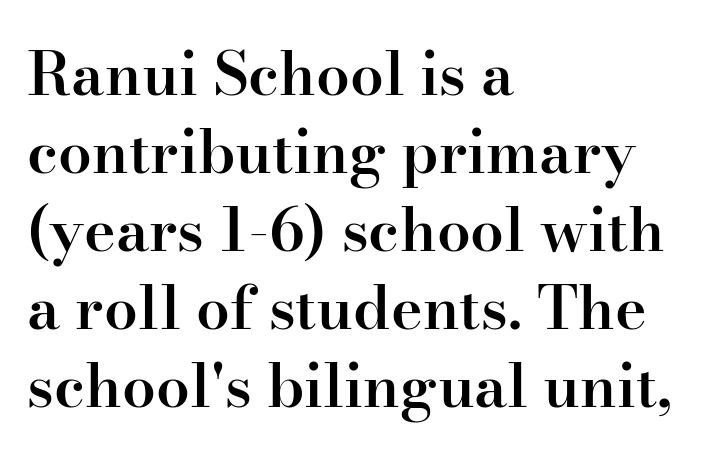
The image shows 60 px semibold serif type, upright; set left-aligned, normal line spacing (1.3x), normal letter spacing, not underlined; high stroke contrast and a small x-height.
